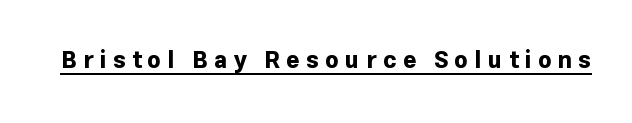
{"italic": "no", "bold": "yes", "underline": "yes", "letter_spacing": "wide", "letter_spacing_em": 0.28, "glyph_px": 23}
